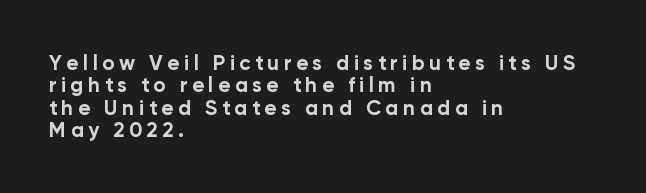
The image shows 21 px bold type, upright; set left-aligned, tight line spacing (1.07x), unusually wide letter spacing (+0.21 em), not underlined.
